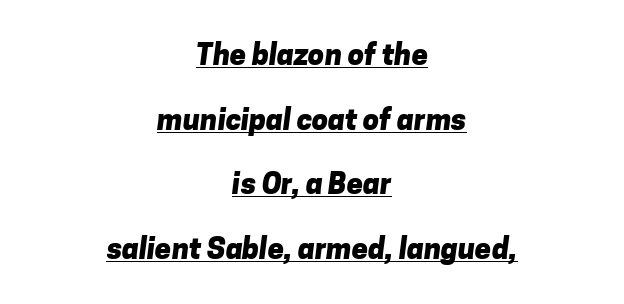
The image shows 29 px heavy sans-serif type; set centered, loose line spacing (2.23x), normal letter spacing, underlined; low stroke contrast and a medium x-height.
